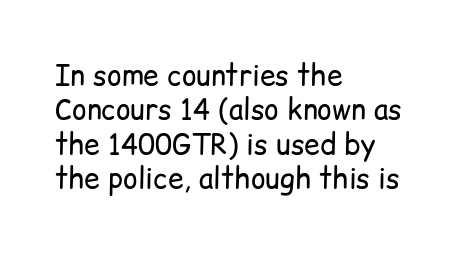
{"serif": "no", "italic": "no", "bold": "no", "weight": "regular", "width": "normal", "stroke_contrast": "low", "x_height": "medium", "monospaced": "no", "underline": "no", "align": "left", "line_spacing_ratio": 1.23, "letter_spacing": "normal", "letter_spacing_em": 0.0, "glyph_px": 28}
